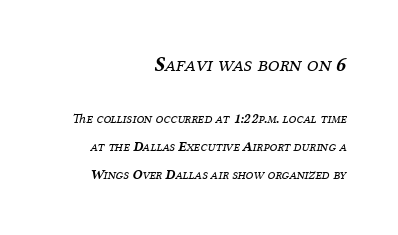
{"italic": "yes", "lean": "right", "slant_degrees": 12, "bold": "no", "underline": "no", "align": "right", "line_spacing": "loose", "line_spacing_ratio": 1.98, "letter_spacing": "normal", "letter_spacing_em": 0.0, "larger_block": "first", "size_ratio": 1.5, "glyph_px": 21}
